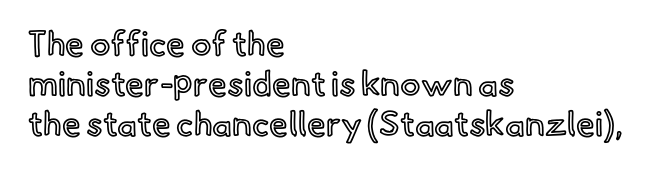
Any mark beneath the type? The region is blank. Looks like regular typesetting: each glyph gets only the width it needs. Characters remain perfectly vertical along every line. A typesetter would call this zero additional tracking. The typesetter chose a ragged-right arrangement here.
